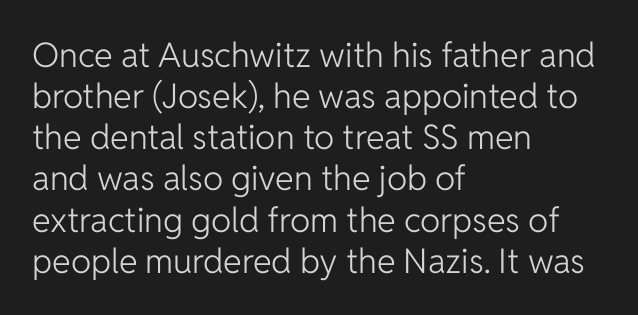
Q: Is the text bold? A: No.
Q: Is the text italic (slanted)? A: No, it is upright.
Q: Is the typeface a serif or a sans-serif typeface? A: Sans-serif.
Q: Is the text underlined? A: No.
Q: How is the paragraph aligned? A: Left-aligned.
Q: Is the spacing between letters normal or unusually wide? A: Normal.
Q: Width (condensed, normal, or wide)? A: Normal.
Q: Stroke contrast? A: Low.
Q: x-height? A: Medium.
Q: Monospaced? A: No.
